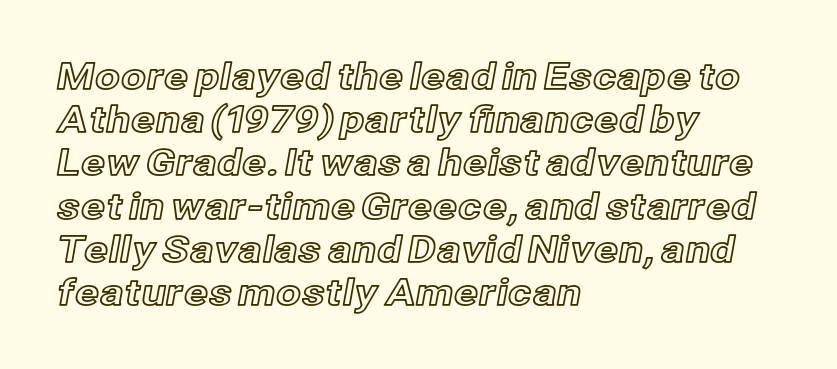
Q: Is the text italic (slanted)? A: Yes.
Q: Is the text underlined? A: No.
Q: How is the paragraph aligned? A: Left-aligned.
Q: Is the spacing between letters normal or unusually wide? A: Normal.
Q: Width (condensed, normal, or wide)? A: Normal.
Q: x-height? A: Medium.
Q: Monospaced? A: No.
